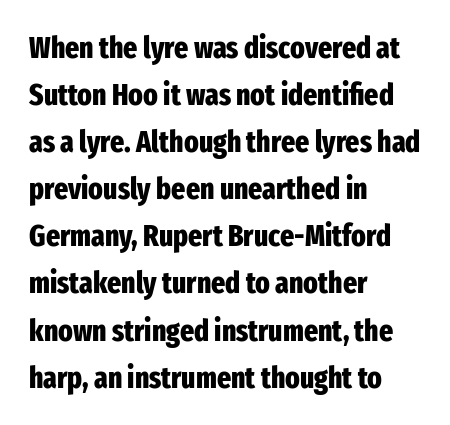
Is there much room between lines? A standard amount, neither cramped nor airy. What weight is shown? A full bold with thick strokes. Caption: standard tracking, unaltered. You can tell it's not italic because the verticals are truly vertical. Casual observation: everything's shoved over to the left. Think of a printed novel: that variable character pitch is what you see here.
